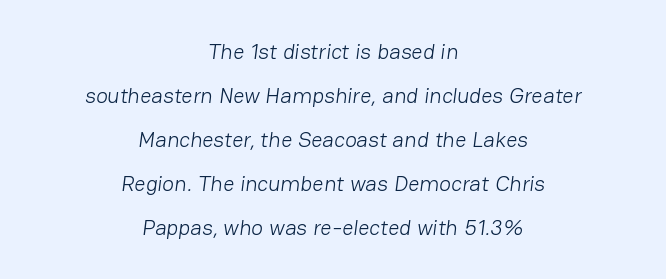
Successive baselines arrive slowly, with a big drop between each. Is this a heavy cut? Hardly; it is regular or lighter. No word sits above an underline. A student would call this center alignment; a typographer would say set centered. Tracking value appears to be zero — textbook default spacing.
